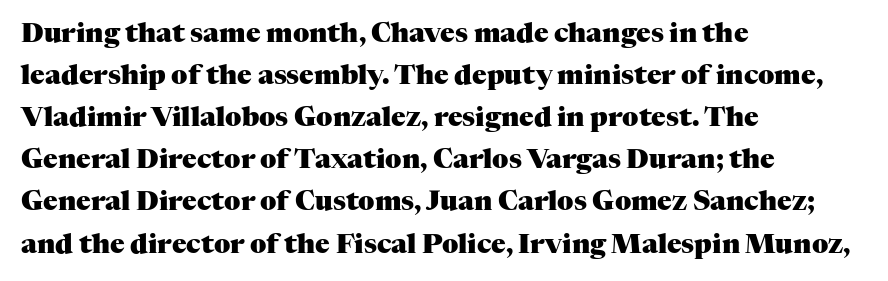
Nothing unusual about the tracking: characters are spaced as the font intends. Layout note: lines flush left. Does the lettering tilt? It doesn't — this is upright. The characters look thick and weighty, a clear bold. If you measured baseline to baseline, you'd find a middling distance. Underlining? Definitely not there.
